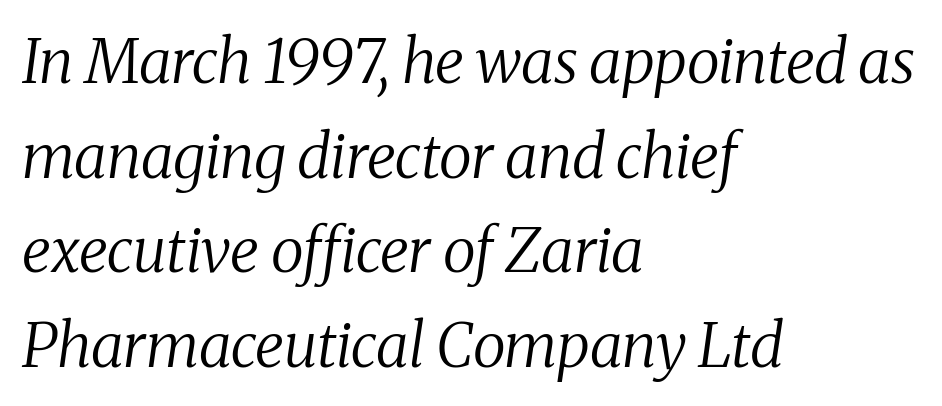
{"serif": "yes", "italic": "yes", "lean": "right", "slant_degrees": 8, "bold": "no", "weight": "regular", "width": "normal", "stroke_contrast": "medium", "x_height": "medium", "monospaced": "no", "underline": "no", "align": "left", "line_spacing": "normal", "line_spacing_ratio": 1.55, "letter_spacing": "normal", "letter_spacing_em": 0.0, "glyph_px": 61}
